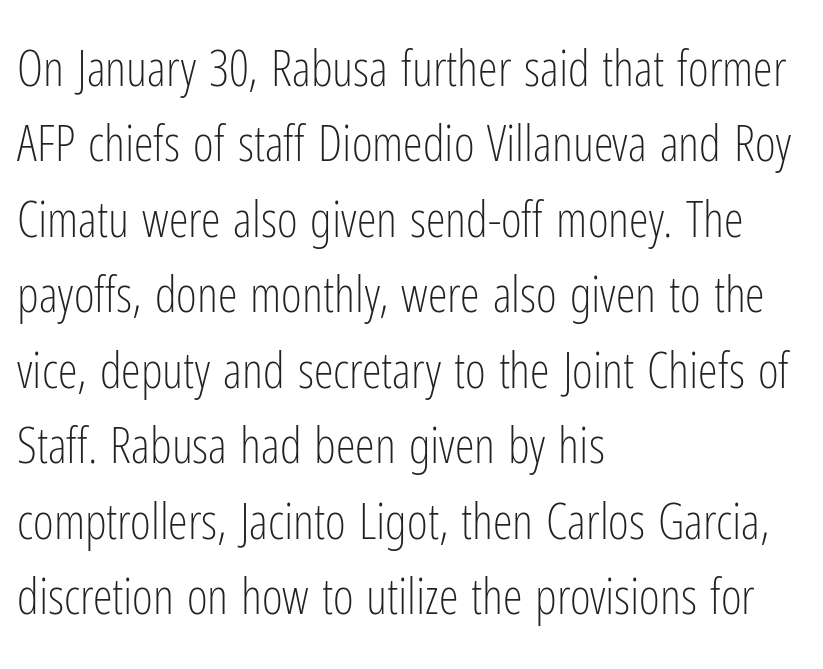
{"serif": "no", "italic": "no", "bold": "no", "weight": "light", "width": "condensed", "stroke_contrast": "low", "x_height": "medium", "monospaced": "no", "underline": "no", "align": "left", "line_spacing": "normal", "line_spacing_ratio": 1.51, "letter_spacing": "normal", "letter_spacing_em": 0.0, "glyph_px": 50}
